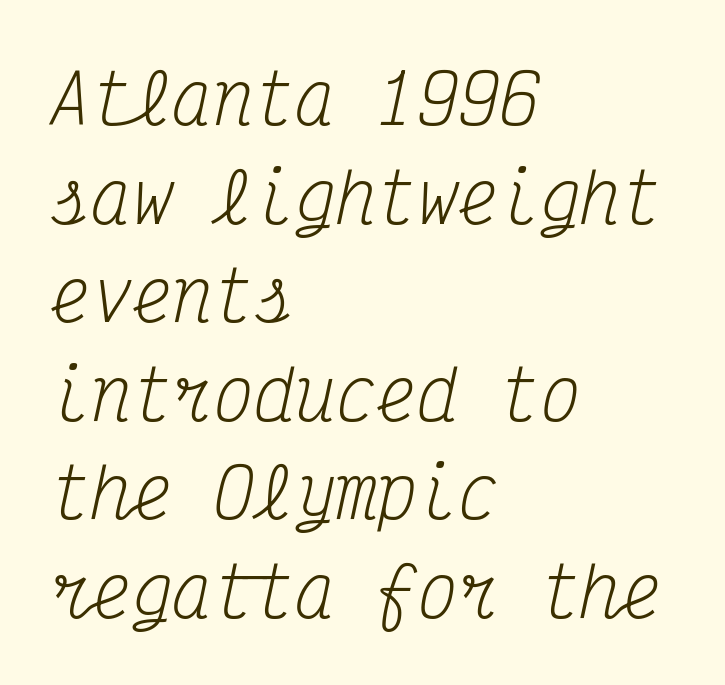
Stroke mass is kept to a normal reading level or below. Regular leading. Plain, unruled lines of type. A typesetter would label this face a serif. The letters march in equal steps, a hallmark of fixed-pitch type.
